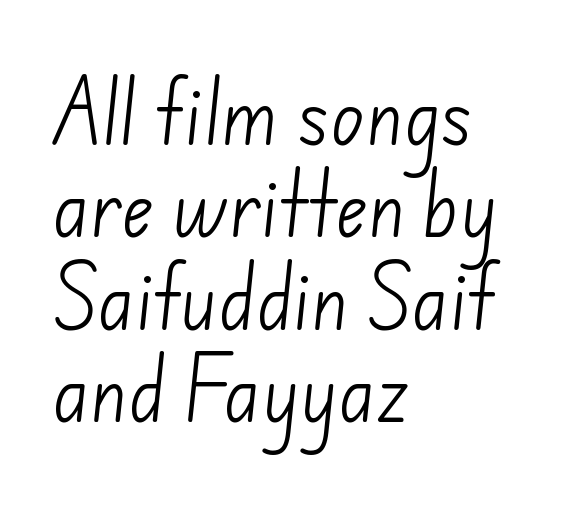
The paragraph shown leans on its left margin. Look at the bottom of the vertical strokes: they stop flat, with no serifs. Does the leading feel generous? No, just average. Plain, unruled lines of type.
